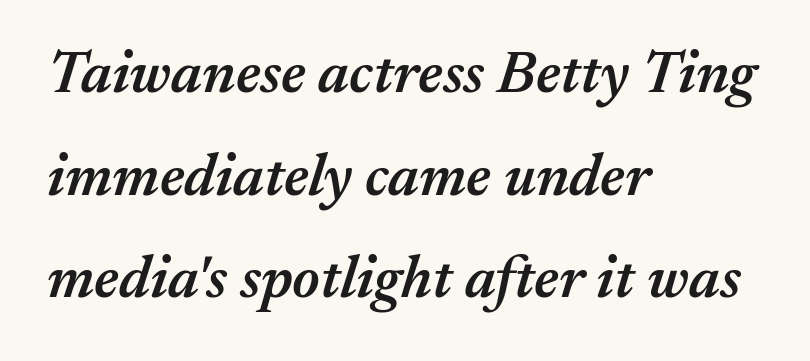
Only glyphs here, with clear space below each row. Look at the stroke-to-counter ratio: somewhat heavy, a semibold. Where is the straight margin? On the left. Does extra space separate the letters? No, they use regular spacing.
